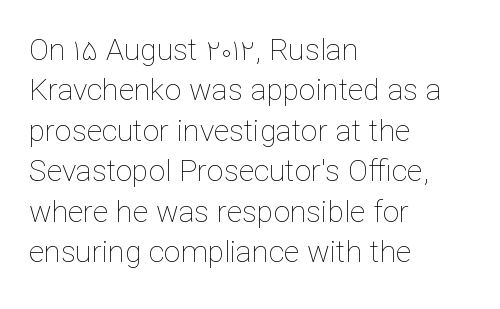
{"italic": "no", "bold": "no", "weight": "thin", "width": "normal", "stroke_contrast": "low", "x_height": "medium", "monospaced": "no", "underline": "no", "align": "left", "line_spacing": "normal", "line_spacing_ratio": 1.35, "letter_spacing": "normal", "letter_spacing_em": 0.0, "glyph_px": 30}
